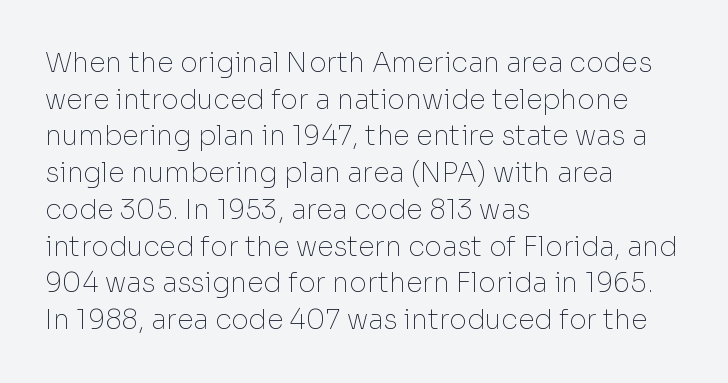
{"italic": "no", "bold": "no", "underline": "no", "align": "left", "line_spacing": "normal", "line_spacing_ratio": 1.36, "letter_spacing": "normal", "letter_spacing_em": 0.0, "glyph_px": 27}
